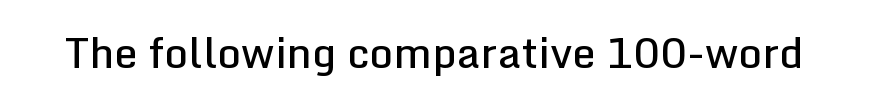
{"serif": "no", "italic": "no", "bold": "semi", "weight": "semibold", "width": "normal", "stroke_contrast": "low", "x_height": "medium", "monospaced": "no", "underline": "no", "letter_spacing": "normal", "letter_spacing_em": 0.0, "glyph_px": 42}
